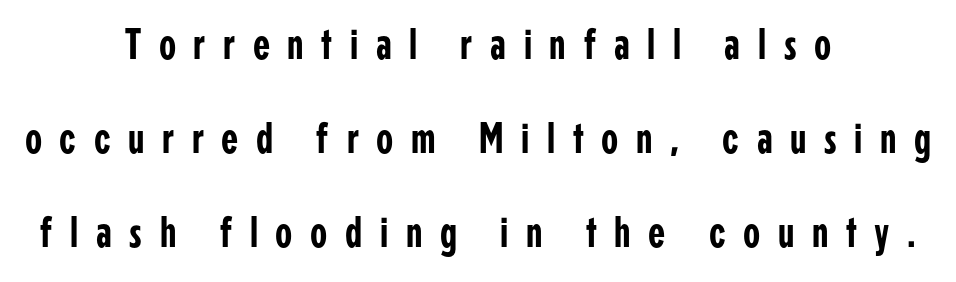
The image shows 44 px condensed sans-serif type, upright; set centered, loose line spacing (2.14x), unusually wide letter spacing (+0.4 em), not underlined; low stroke contrast and a medium x-height.
